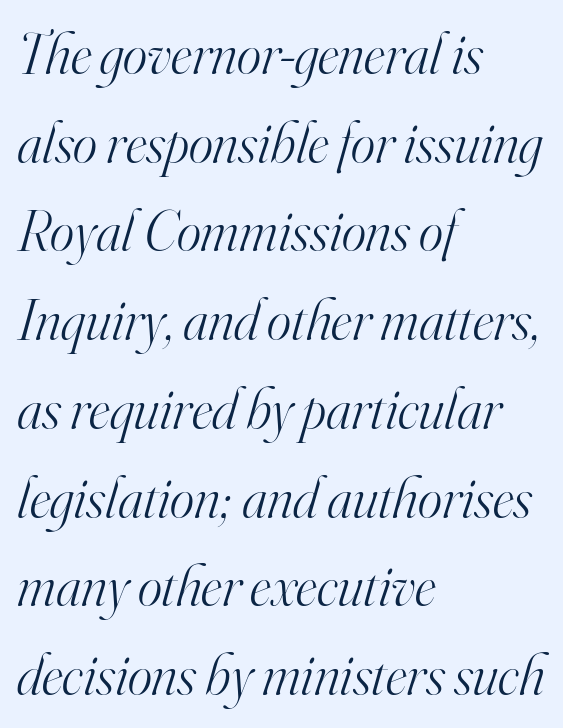
The image shows 58 px light serif type, italic (leaning right); set left-aligned, normal line spacing (1.53x), normal letter spacing, not underlined; high stroke contrast and a small x-height.
